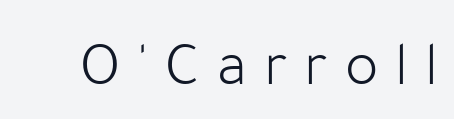
{"serif": "no", "italic": "no", "bold": "no", "weight": "light", "width": "normal", "stroke_contrast": "low", "x_height": "medium", "monospaced": "no", "underline": "no", "letter_spacing": "wide", "letter_spacing_em": 0.27, "glyph_px": 63}
